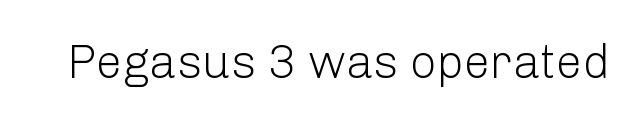
The image shows 47 px light sans-serif type, upright; set normal letter spacing, not underlined; low stroke contrast and a medium x-height.
